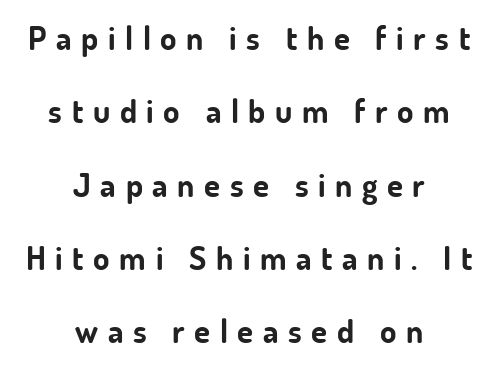
These lines are rendered in a variable-pitch font. Every stem runs plumb, perpendicular to the baseline. This sample is center-justified, so both line endings float freely. A typesetter would call this heavily tracked-out type. This is sans-serif lettering, the kind often seen on screens and signage. Words float on clear page, feet unadorned.
